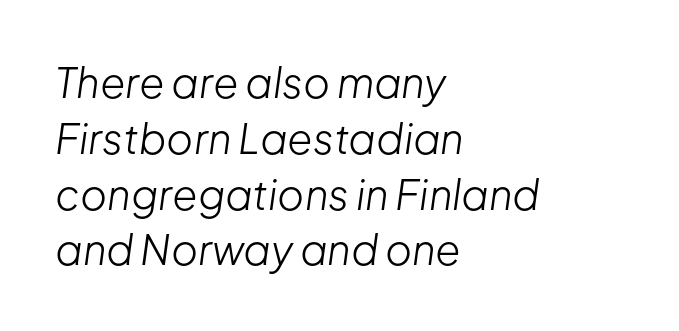
The image shows 41 px light type, italic (leaning right); set left-aligned, normal line spacing (1.36x), normal letter spacing, not underlined; low stroke contrast and a medium x-height.
